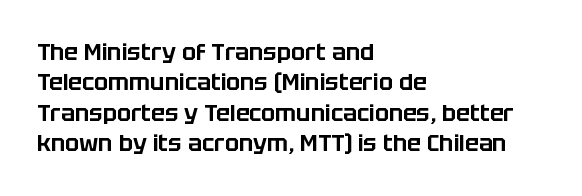
{"italic": "no", "underline": "no", "align": "left", "line_spacing": "normal", "line_spacing_ratio": 1.32, "letter_spacing": "normal", "letter_spacing_em": 0.0, "glyph_px": 23}
